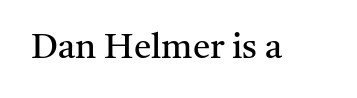
Q: Is the text bold? A: No.
Q: Is the text italic (slanted)? A: No, it is upright.
Q: Is the typeface a serif or a sans-serif typeface? A: Serif.
Q: Is the text underlined? A: No.
Q: Is the spacing between letters normal or unusually wide? A: Normal.
Q: Width (condensed, normal, or wide)? A: Normal.
Q: Stroke contrast? A: Medium.
Q: x-height? A: Medium.
Q: Monospaced? A: No.
